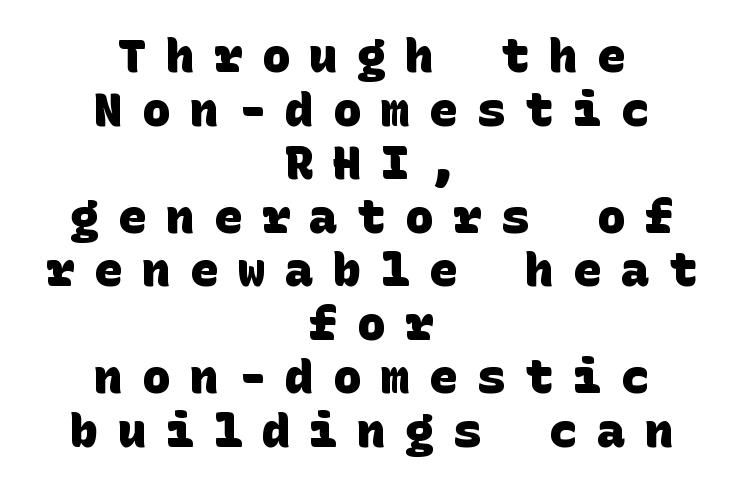
{"serif": "no", "bold": "yes", "weight": "heavy", "width": "normal", "stroke_contrast": "low", "x_height": "large", "underline": "no", "align": "center", "line_spacing": "tight", "line_spacing_ratio": 1.14, "letter_spacing": "wide", "letter_spacing_em": 0.42, "glyph_px": 47}
